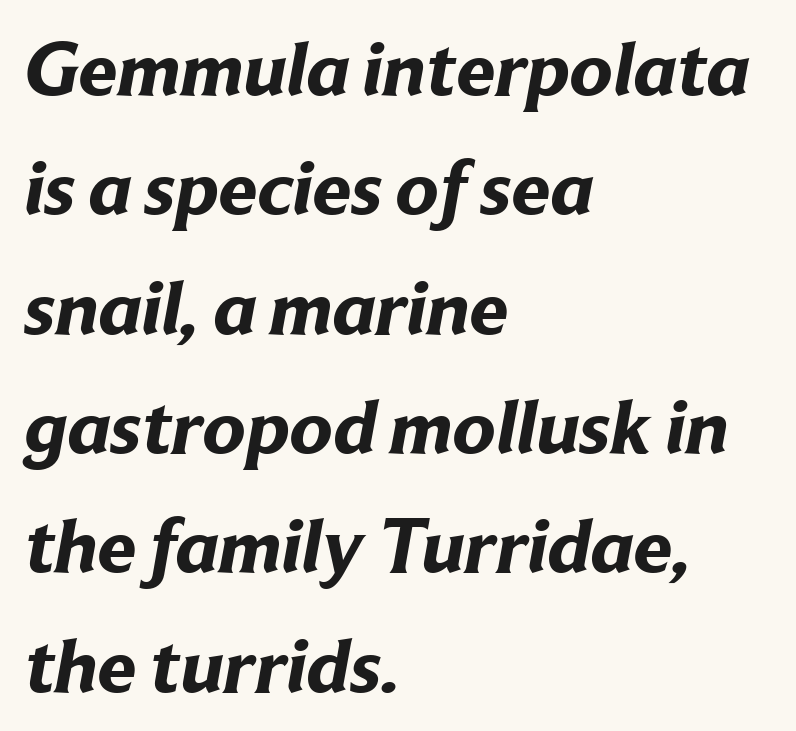
The image shows 78 px bold sans-serif type; set left-aligned, normal line spacing (1.53x), normal letter spacing, not underlined; low stroke contrast and a medium x-height.
